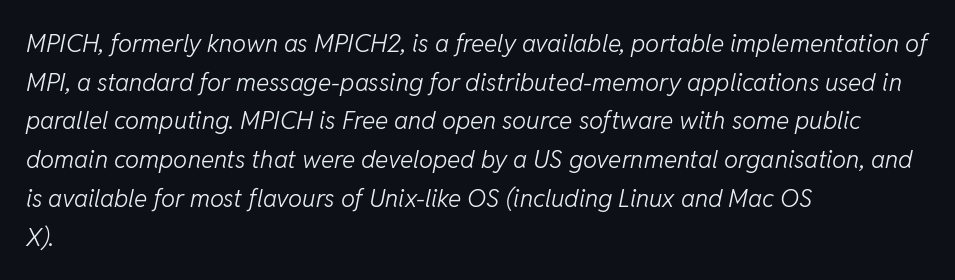
The image shows 25 px text type, italic (leaning right); set left-aligned, normal line spacing (1.55x), normal letter spacing, not underlined.
